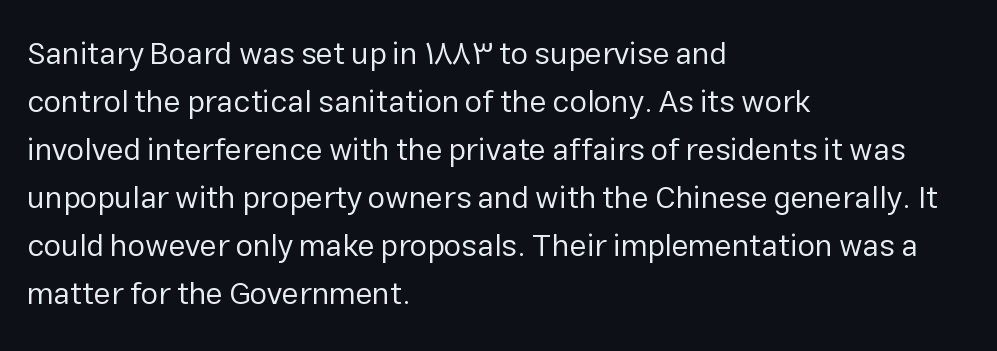
The image shows 31 px regular-weight sans-serif type, upright; set left-aligned, normal line spacing (1.55x), normal letter spacing, not underlined; low stroke contrast and a medium x-height.
